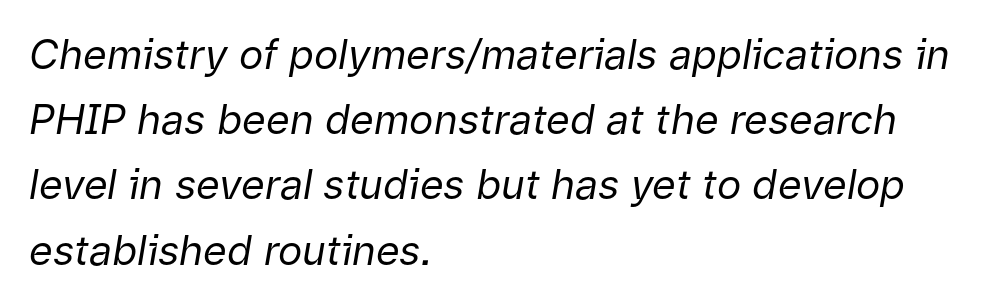
{"italic": "yes", "lean": "right", "slant_degrees": 9, "bold": "no", "weight": "regular", "width": "normal", "stroke_contrast": "low", "x_height": "medium", "monospaced": "no", "underline": "no", "align": "left", "line_spacing": "normal", "line_spacing_ratio": 1.59, "letter_spacing": "normal", "letter_spacing_em": 0.0, "glyph_px": 41}
